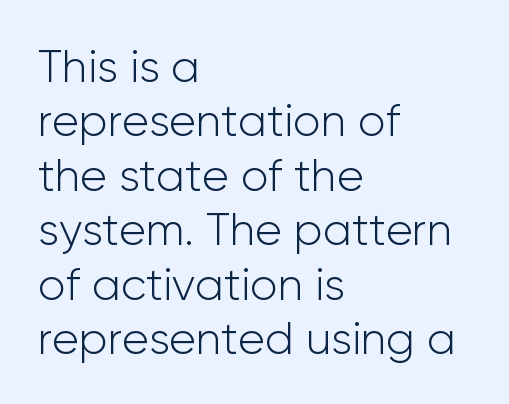
Any mark beneath the type? The region is blank. In terms of letterform style, serifs are entirely absent. Every character sits straight up, as roman type does. Here the designer chose a conventional face with non-uniform glyph widths. Default kerning and tracking; the words read as compact shapes.
